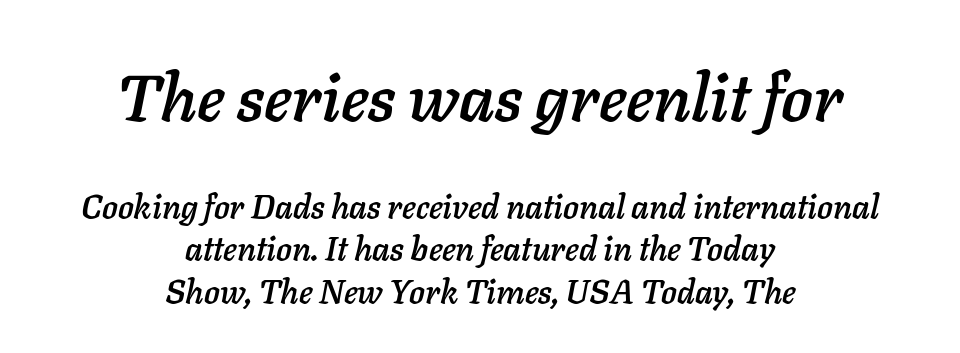
Q: Is the text italic (slanted)? A: Yes, it leans right by about 11 degrees.
Q: Is the text underlined? A: No.
Q: How is the paragraph aligned? A: Centered.
Q: Is the spacing between letters normal or unusually wide? A: Normal.
Q: Is the spacing between lines tight, normal or loose? A: Normal.
Q: Which block of text is set in a larger size, the first (top) or the second (bottom)? A: The first (top) one.
Q: Width (condensed, normal, or wide)? A: Normal.
Q: Stroke contrast? A: Low.
Q: x-height? A: Medium.
Q: Monospaced? A: No.
